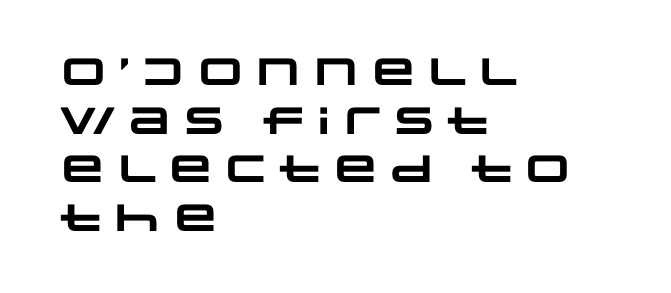
{"serif": "no", "bold": "yes", "weight": "heavy", "width": "wide", "stroke_contrast": "low", "x_height": "large", "monospaced": "no", "underline": "no", "align": "left", "line_spacing": "normal", "line_spacing_ratio": 1.28, "letter_spacing": "normal", "letter_spacing_em": 0.0, "glyph_px": 38}
